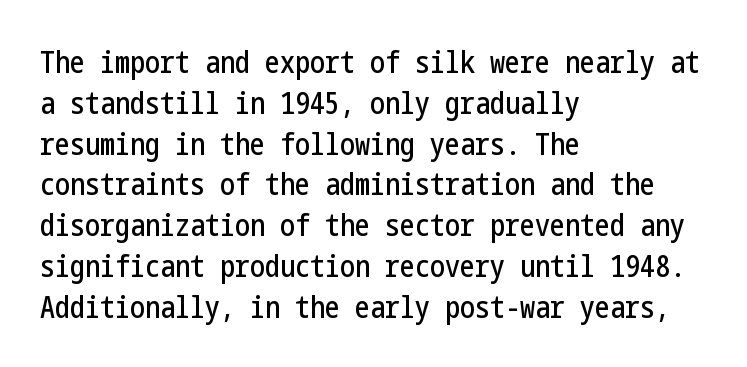
Q: Is the text italic (slanted)? A: No, it is upright.
Q: Is the typeface a serif or a sans-serif typeface? A: Sans-serif.
Q: Is the text underlined? A: No.
Q: How is the paragraph aligned? A: Left-aligned.
Q: Is the spacing between letters normal or unusually wide? A: Normal.
Q: Is the spacing between lines tight, normal or loose? A: Normal.
Q: Width (condensed, normal, or wide)? A: Condensed.
Q: Stroke contrast? A: Low.
Q: x-height? A: Medium.
